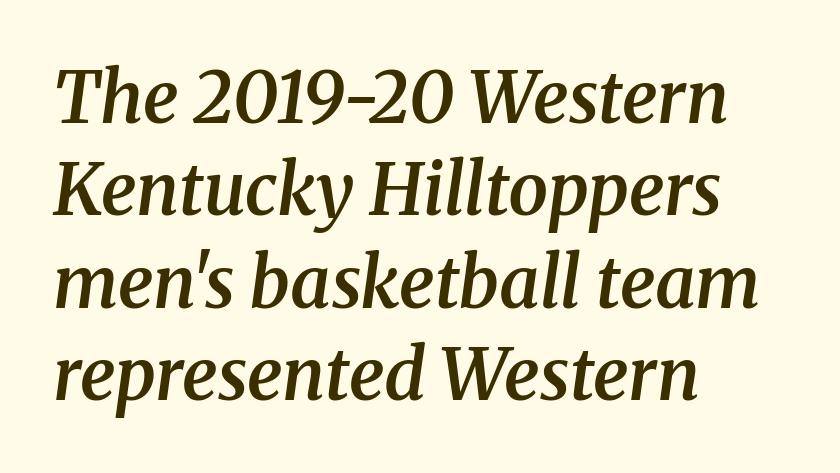
{"serif": "yes", "italic": "yes", "lean": "right", "slant_degrees": 8, "bold": "semi", "weight": "semibold", "width": "normal", "stroke_contrast": "medium", "x_height": "medium", "monospaced": "no", "underline": "no", "align": "left", "line_spacing": "normal", "line_spacing_ratio": 1.3, "letter_spacing": "normal", "letter_spacing_em": 0.0, "glyph_px": 71}
